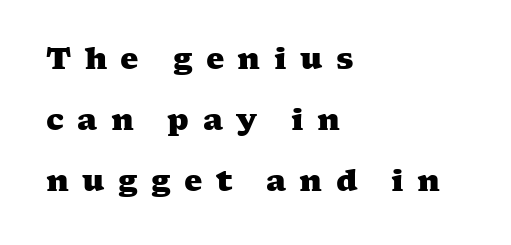
How heavy is the stroke? Heavy — this is a bold. The gaps between neighbouring characters are conspicuously large. The zone under the glyphs is completely vacant. Note the varied advance widths — an 'i' is clearly narrower than an 'm'. Old-style or modern, the face here clearly has serifs. Whoever set this chose breathing room over compactness in the vertical rhythm.
